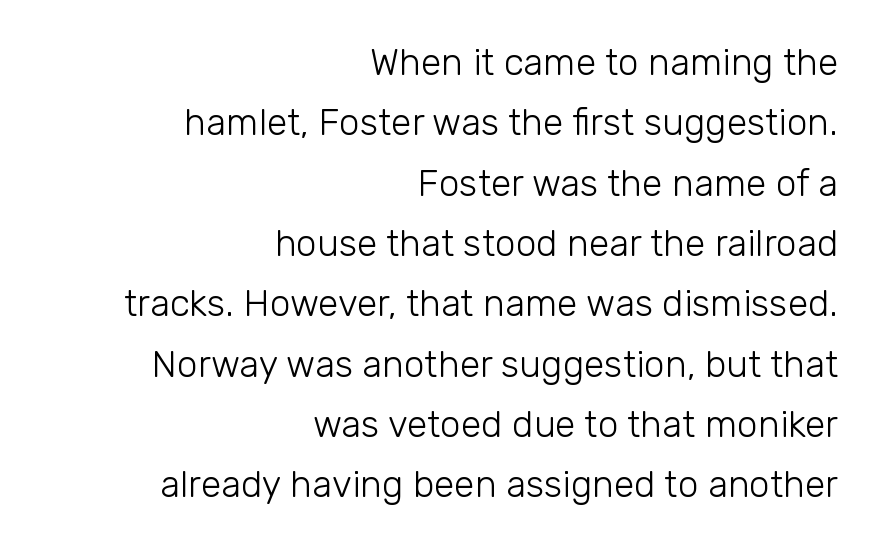
This is sans-serif lettering, the kind often seen on screens and signage. Think of a printed novel: that variable character pitch is what you see here. Default kerning and tracking; the words read as compact shapes. Is the block centered? No — it sits flush against the right margin. Regular leading.
